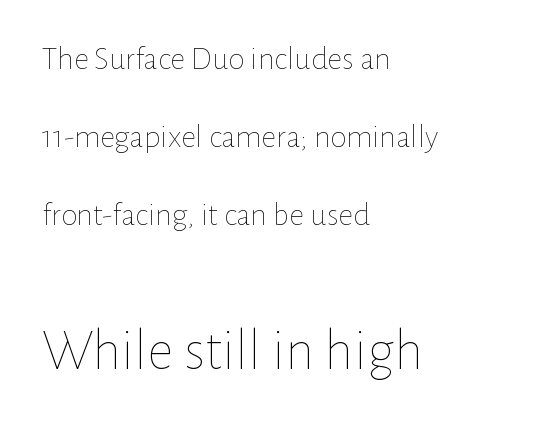
{"italic": "no", "bold": "no", "weight": "thin", "width": "normal", "stroke_contrast": "low", "x_height": "medium", "monospaced": "no", "underline": "no", "align": "left", "line_spacing": "loose", "line_spacing_ratio": 2.36, "letter_spacing": "normal", "letter_spacing_em": 0.0, "larger_block": "second", "size_ratio": 1.76, "glyph_px": 58}
